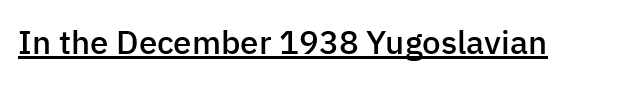
Caption: lettering with a line underneath. Style check: upright. Moderately thickened strokes mark this as semibold type. Do the characters align in a grid? No, the font is proportional. These lines are composed in type without serifs.
